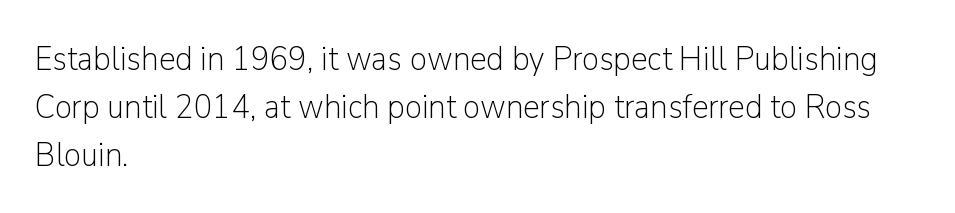
Look at the bottom of the vertical strokes: they stop flat, with no serifs. Just letters on the line, the space beneath them empty. Varying glyph widths throughout — classic text-font behaviour. Left-aligned paragraph, ragged on the right. Short note: letters normally spaced. The typesetting does not lean heavy: it is not bold.
